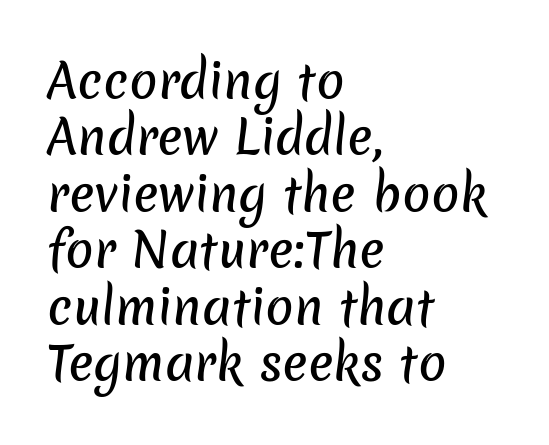
The image shows 47 px sans-serif type; set left-aligned, line spacing 1.2x, normal letter spacing, not underlined; low stroke contrast and a medium x-height.
